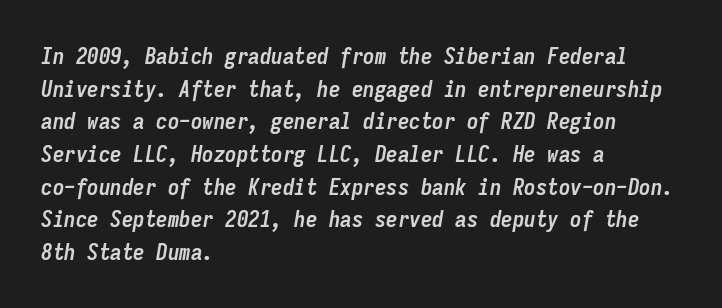
{"italic": "yes", "lean": "right", "slant_degrees": 9, "bold": "yes", "underline": "no", "align": "left", "line_spacing": "normal", "line_spacing_ratio": 1.42, "letter_spacing": "normal", "letter_spacing_em": 0.0, "glyph_px": 23}
